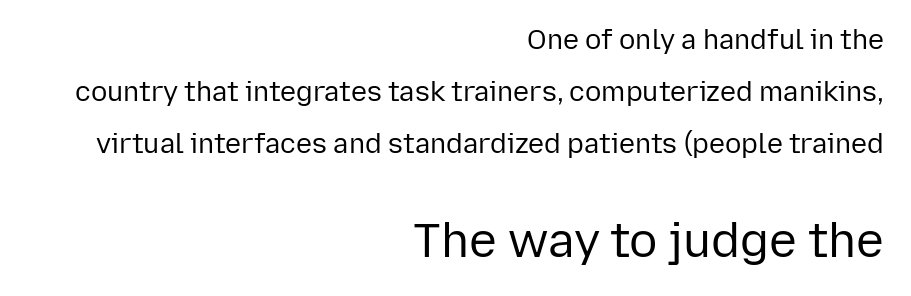
Q: Is the text bold? A: No.
Q: Is the text italic (slanted)? A: No, it is upright.
Q: Is the typeface a serif or a sans-serif typeface? A: Sans-serif.
Q: Is the text underlined? A: No.
Q: How is the paragraph aligned? A: Right-aligned.
Q: Is the spacing between letters normal or unusually wide? A: Normal.
Q: Is the spacing between lines tight, normal or loose? A: Loose.
Q: Which block of text is set in a larger size, the first (top) or the second (bottom)? A: The second (bottom) one.
Q: Width (condensed, normal, or wide)? A: Normal.
Q: Stroke contrast? A: Low.
Q: x-height? A: Medium.
Q: Monospaced? A: No.
